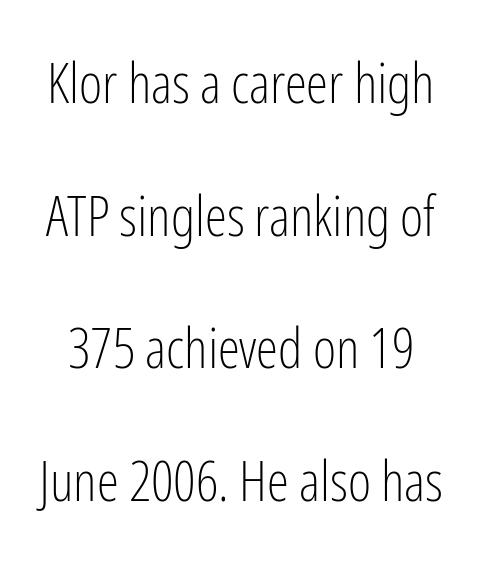
Each new line begins a long way beneath the previous one. Descenders are the only things crossing below the line. The weight would be labelled regular, book, light, or lighter still. The typeface chosen for these lines omits serifs. The passage shown is typed in a proportional face where columns would drift.
